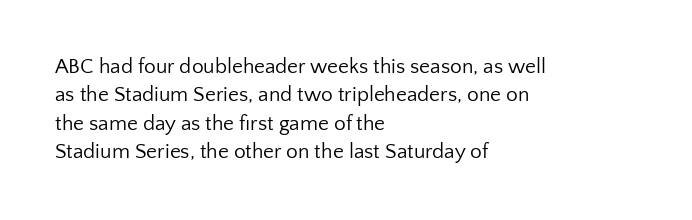
Q: Is the text bold? A: No.
Q: Is the text italic (slanted)? A: No, it is upright.
Q: Is the text underlined? A: No.
Q: How is the paragraph aligned? A: Left-aligned.
Q: Is the spacing between letters normal or unusually wide? A: Normal.
Q: Is the spacing between lines tight, normal or loose? A: Normal.
